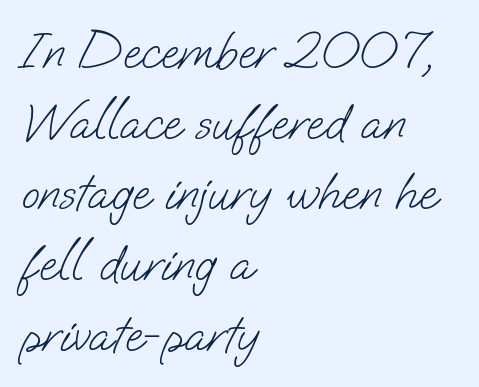
Varying glyph widths throughout — classic text-font behaviour. Stems and bowls with no extra thickness — not bold. Are there feet on the stems? There aren't — it's a sans. Regular leading. The ragged edge is on the right, which tells us the setting is flush left. Standard letterfit; no display-style spreading of the glyphs.
